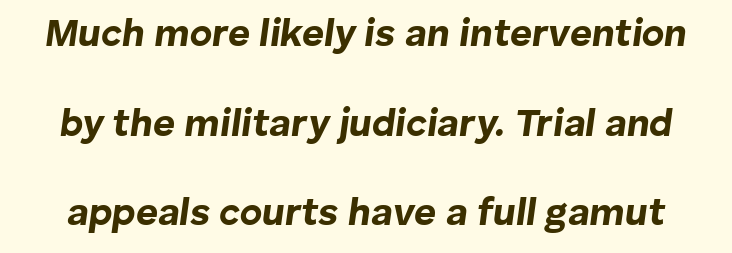
Vertical spacing — loose. Honestly, the letter spacing is just normal — you wouldn't notice it. Each letter keeps its own natural width here, so spacing adapts to shape. Observe the lean: these are italic letterforms. Words float on clear page, feet unadorned.
